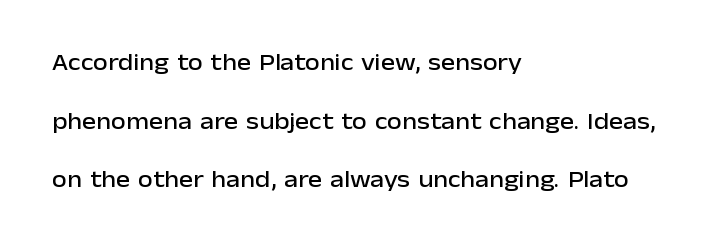
The image shows 24 px text type, upright; set left-aligned, loose line spacing (2.44x), normal letter spacing, not underlined.
